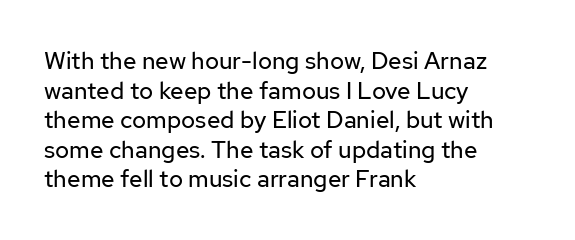
Words appear dense and cohesive because spacing is normal. Stem width sits at or under what a default text font uses. Honestly, there is no underline to notice here at all. The lettering stays uniformly vertical, giving the passage a roman look.
